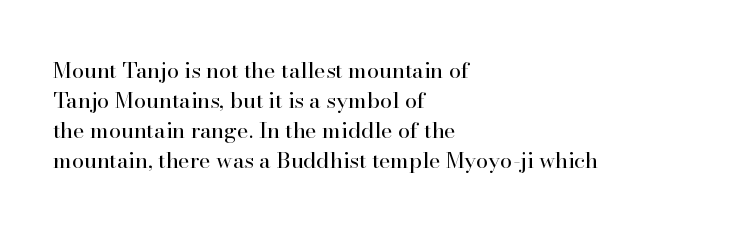
The image shows 22 px text type, upright; set left-aligned, normal line spacing (1.37x), normal letter spacing, not underlined.
